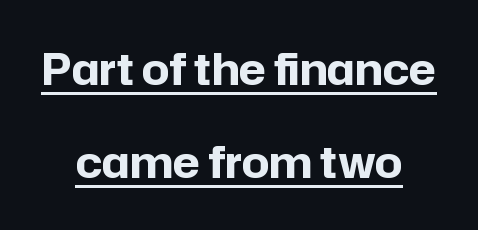
The image shows 43 px bold sans-serif type, upright; set centered, loose line spacing (2.16x), normal letter spacing, underlined; low stroke contrast and a medium x-height.
